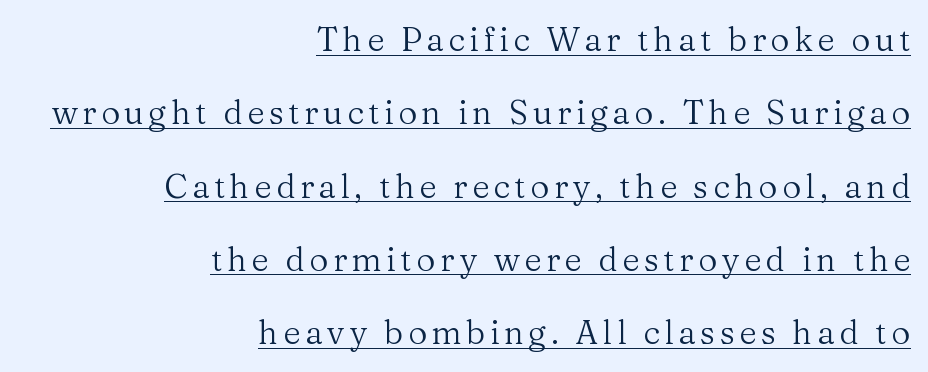
{"serif": "yes", "italic": "no", "bold": "no", "weight": "regular", "width": "normal", "stroke_contrast": "medium", "x_height": "medium", "monospaced": "no", "underline": "yes", "align": "right", "line_spacing": "loose", "line_spacing_ratio": 2.22, "glyph_px": 33}
